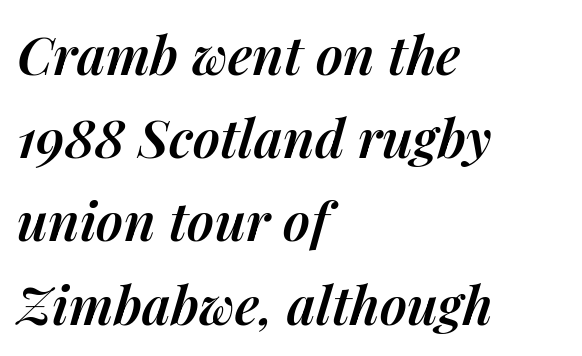
The words here are not underlined. Line starts are locked; line ends wander. The lines sit at an ordinary, default distance from one another. Note the varied advance widths — an 'i' is clearly narrower than an 'm'.
